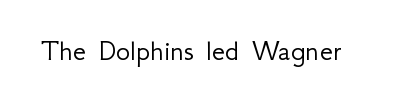
{"serif": "no", "italic": "no", "bold": "no", "weight": "light", "width": "normal", "stroke_contrast": "low", "x_height": "small", "monospaced": "no", "underline": "no", "letter_spacing": "normal", "letter_spacing_em": 0.0, "glyph_px": 30}
